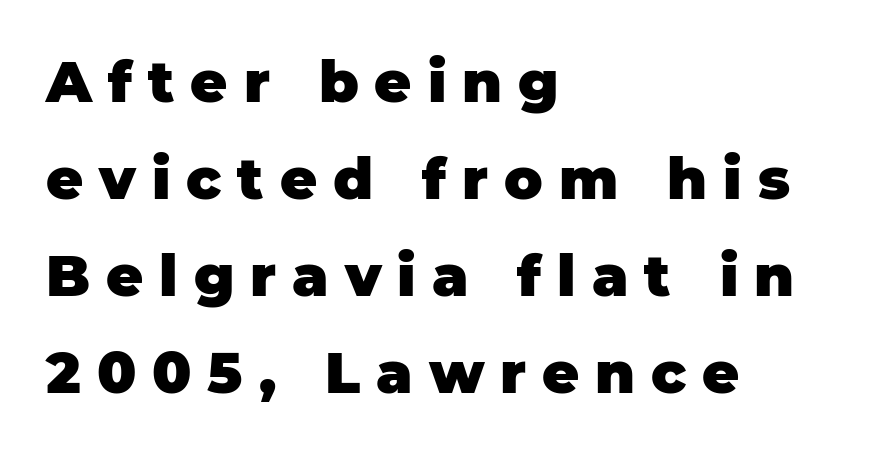
{"serif": "no", "italic": "no", "bold": "yes", "weight": "heavy", "width": "normal", "stroke_contrast": "low", "x_height": "large", "monospaced": "no", "underline": "no", "align": "left", "line_spacing": "normal", "line_spacing_ratio": 1.7, "letter_spacing": "wide", "letter_spacing_em": 0.28, "glyph_px": 57}
